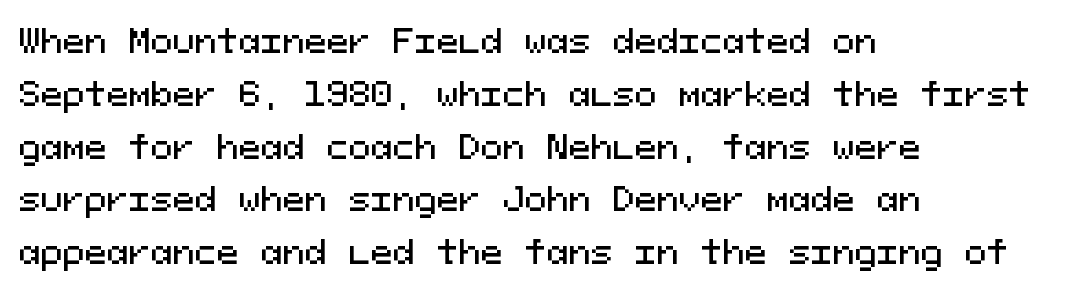
The lines in this sample share a left origin and differ only in where they stop. Here the designer chose a console-style face with uniform glyph widths. It's the straight-up-and-down kind of type. The tracking reads as untouched default to a designer's eye.
